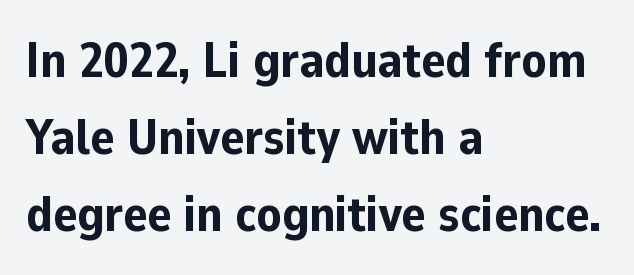
These lines keep a tight, regular rhythm from letter to letter. The characters display no serif detailing; their extremities are plain. Horizontal alignment here is leftward, the default for most running prose. This sample keeps an unexceptional amount of space between lines. The passage shown is emphatically bold.
